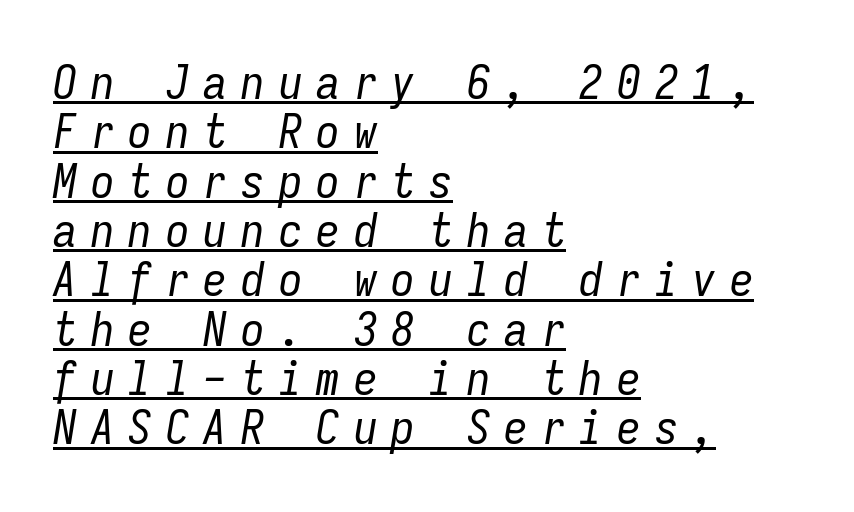
Q: Is the text bold? A: No.
Q: Is the text italic (slanted)? A: Yes, it leans right by about 9 degrees.
Q: Is the text underlined? A: Yes.
Q: How is the paragraph aligned? A: Left-aligned.
Q: Is the spacing between letters normal or unusually wide? A: Unusually wide.
Q: Is the spacing between lines tight, normal or loose? A: Tight.
Q: Width (condensed, normal, or wide)? A: Condensed.
Q: Stroke contrast? A: Low.
Q: x-height? A: Medium.
Q: Monospaced? A: Yes.
